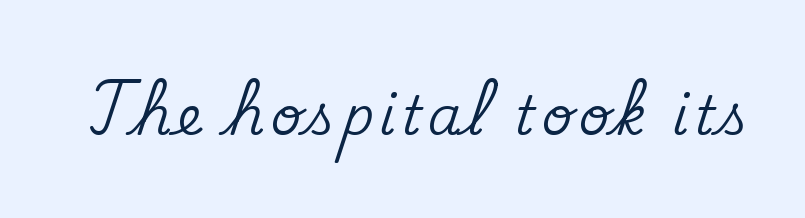
The image shows 54 px text type; set not underlined; medium stroke contrast and a small x-height.
